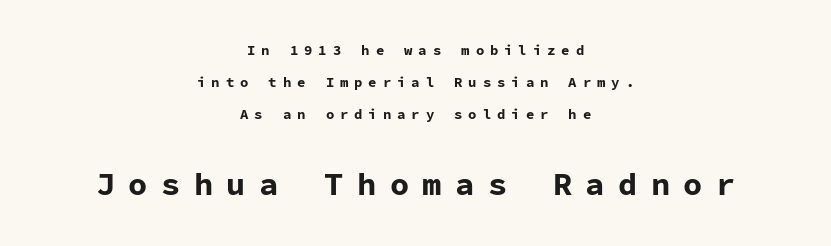
{"serif": "no", "italic": "no", "bold": "yes", "weight": "bold", "width": "normal", "stroke_contrast": "low", "x_height": "medium", "monospaced": "yes", "underline": "no", "align": "center", "line_spacing": "loose", "line_spacing_ratio": 2.3, "letter_spacing": "wide", "letter_spacing_em": 0.42, "larger_block": "second", "size_ratio": 2.29, "glyph_px": 32}
